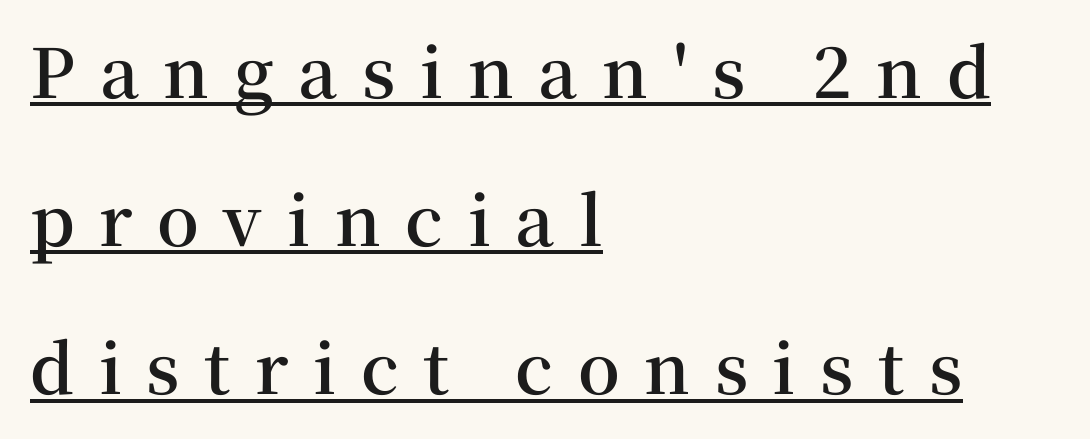
These lines were composed using upright roman letters. Are there feet on the stems? There are — it's a serif. Horizontal bands of white between lines are thick stripes. The lines are quadded left.
